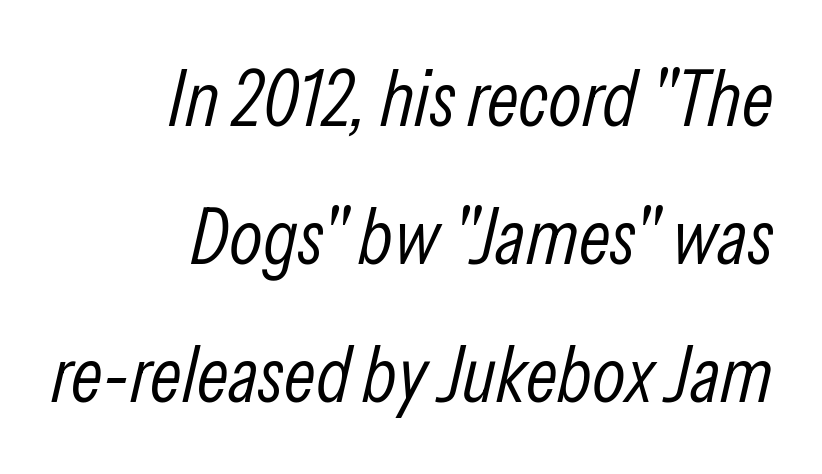
{"italic": "yes", "lean": "right", "slant_degrees": 13, "bold": "no", "weight": "light", "width": "condensed", "stroke_contrast": "low", "x_height": "medium", "monospaced": "no", "underline": "no", "align": "right", "line_spacing_ratio": 1.77, "letter_spacing": "normal", "letter_spacing_em": 0.0, "glyph_px": 78}
